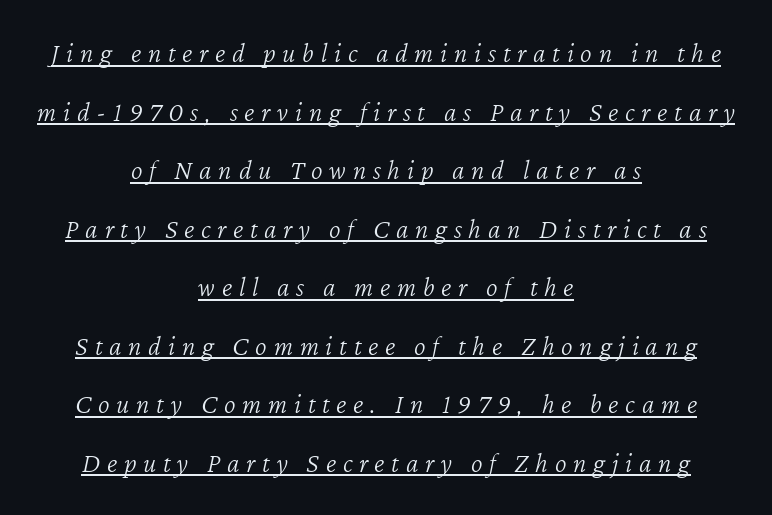
{"italic": "yes", "lean": "right", "slant_degrees": 12, "bold": "no", "weight": "light", "width": "normal", "stroke_contrast": "low", "x_height": "medium", "monospaced": "no", "underline": "yes", "align": "center", "line_spacing": "loose", "line_spacing_ratio": 2.09, "letter_spacing": "wide", "letter_spacing_em": 0.24, "glyph_px": 28}
